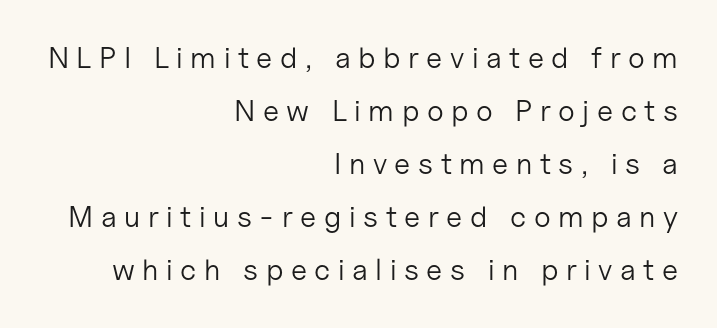
Serifs: no, the terminals of the letterforms are clean. The lettering stays uniformly vertical, giving the passage a roman look. Underlining? Definitely not there. Loose tracking; the words dissolve into strings of separated letters.
